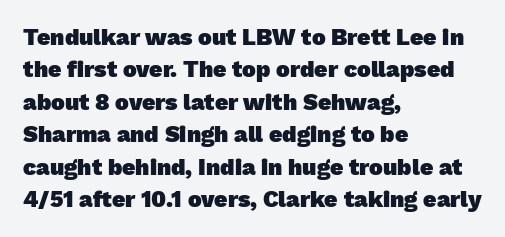
Q: Is the text bold? A: Yes.
Q: Is the text underlined? A: No.
Q: How is the paragraph aligned? A: Left-aligned.
Q: Is the spacing between letters normal or unusually wide? A: Normal.
Q: Is the spacing between lines tight, normal or loose? A: Normal.
